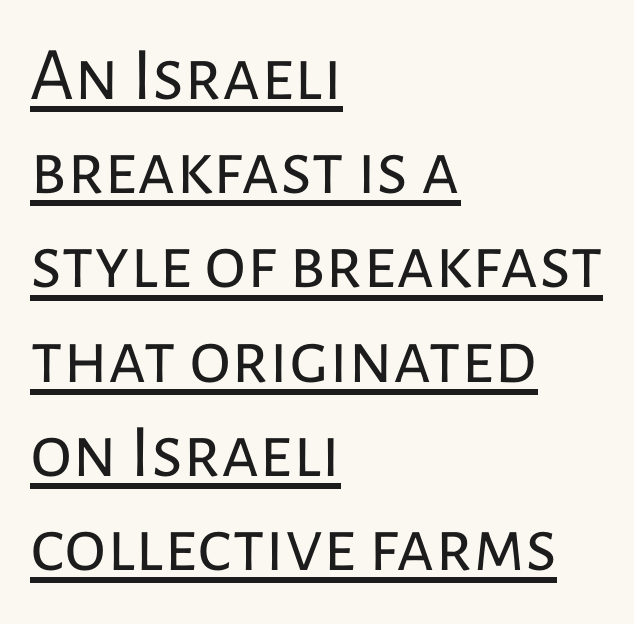
{"serif": "no", "italic": "no", "bold": "no", "weight": "regular", "width": "normal", "stroke_contrast": "low", "x_height": "medium", "monospaced": "no", "underline": "yes", "align": "left", "line_spacing_ratio": 1.24, "letter_spacing": "normal", "letter_spacing_em": 0.0, "glyph_px": 76}
